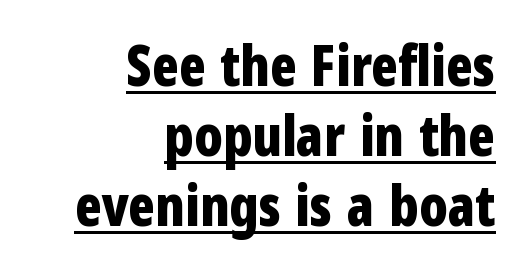
Q: Is the text bold? A: Yes.
Q: Is the text italic (slanted)? A: No, it is upright.
Q: Is the typeface a serif or a sans-serif typeface? A: Sans-serif.
Q: Is the text underlined? A: Yes.
Q: How is the paragraph aligned? A: Right-aligned.
Q: Is the spacing between letters normal or unusually wide? A: Normal.
Q: Is the spacing between lines tight, normal or loose? A: Normal.
Q: Width (condensed, normal, or wide)? A: Condensed.
Q: Stroke contrast? A: Low.
Q: x-height? A: Medium.
Q: Monospaced? A: No.
